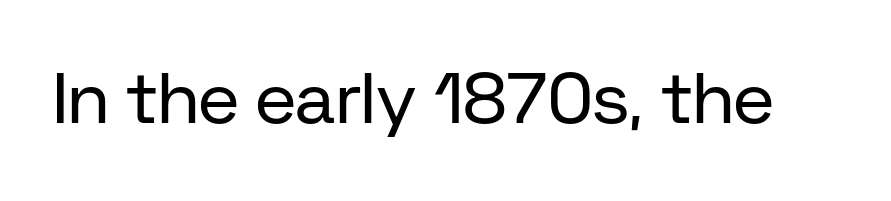
Q: Is the text bold? A: No.
Q: Is the text italic (slanted)? A: No, it is upright.
Q: Is the typeface a serif or a sans-serif typeface? A: Sans-serif.
Q: Is the text underlined? A: No.
Q: Is the spacing between letters normal or unusually wide? A: Normal.
Q: Width (condensed, normal, or wide)? A: Normal.
Q: Stroke contrast? A: Low.
Q: x-height? A: Medium.
Q: Monospaced? A: No.
